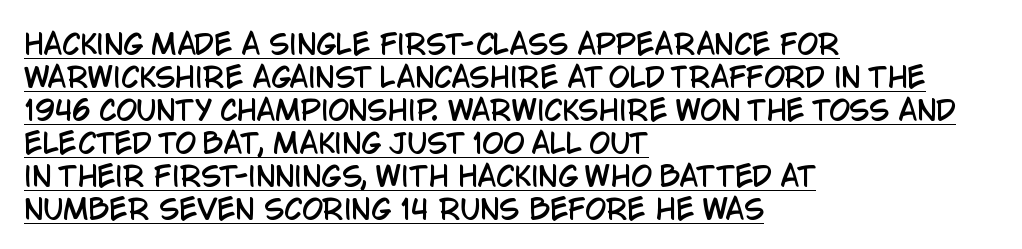
{"italic": "no", "underline": "yes", "align": "left", "line_spacing_ratio": 1.22, "letter_spacing": "normal", "letter_spacing_em": 0.0, "glyph_px": 27}
